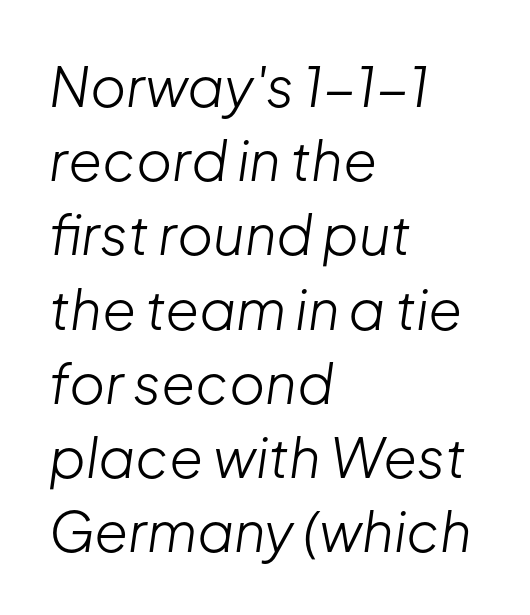
The image shows 55 px light type, italic (leaning right); set left-aligned, normal line spacing (1.35x), normal letter spacing, not underlined; low stroke contrast and a medium x-height.
